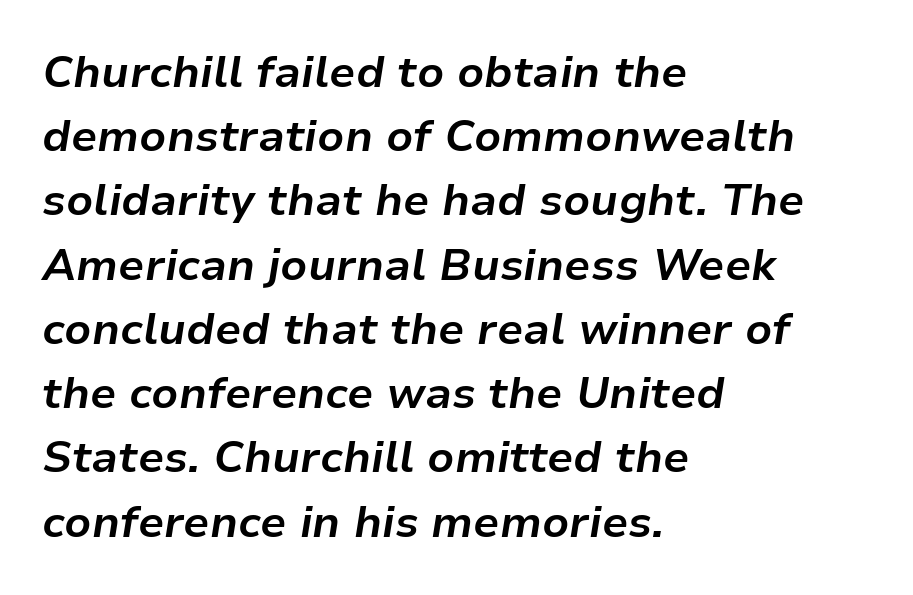
Q: Is the text bold? A: Yes.
Q: Is the text italic (slanted)? A: Yes, it leans right by about 9 degrees.
Q: Is the text underlined? A: No.
Q: How is the paragraph aligned? A: Left-aligned.
Q: Is the spacing between letters normal or unusually wide? A: Normal.
Q: Is the spacing between lines tight, normal or loose? A: Normal.
Q: Width (condensed, normal, or wide)? A: Normal.
Q: Stroke contrast? A: Low.
Q: x-height? A: Medium.
Q: Monospaced? A: No.
